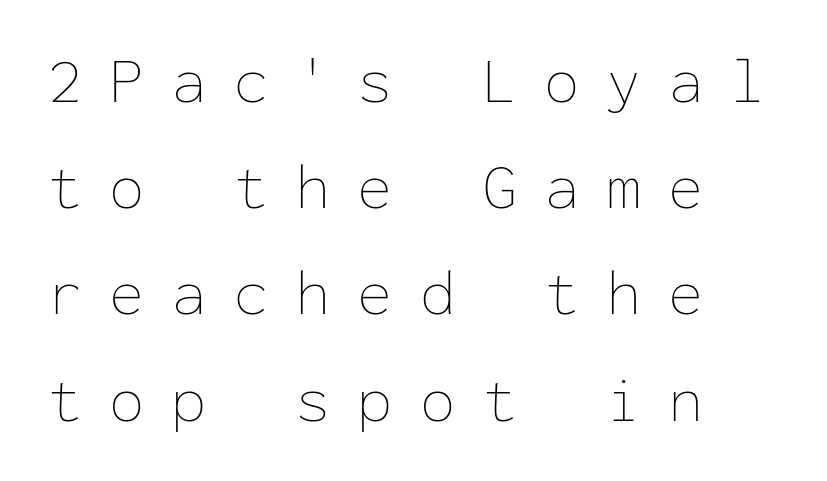
Q: Is the text bold? A: No.
Q: Is the text italic (slanted)? A: No, it is upright.
Q: Is the text underlined? A: No.
Q: How is the paragraph aligned? A: Left-aligned.
Q: Is the spacing between letters normal or unusually wide? A: Unusually wide.
Q: Is the spacing between lines tight, normal or loose? A: Normal.
Q: Width (condensed, normal, or wide)? A: Normal.
Q: Stroke contrast? A: Low.
Q: x-height? A: Medium.
Q: Monospaced? A: Yes.
